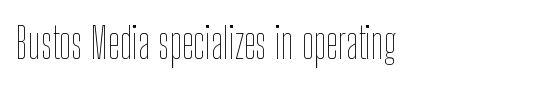
{"italic": "no", "bold": "no", "weight": "thin", "width": "condensed", "stroke_contrast": "low", "x_height": "medium", "monospaced": "no", "underline": "no", "letter_spacing": "normal", "letter_spacing_em": 0.0, "glyph_px": 43}
